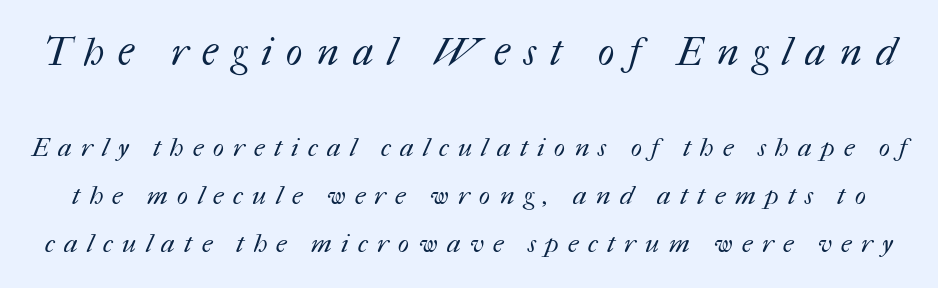
Q: Is the text bold? A: No.
Q: Is the text underlined? A: No.
Q: Is the spacing between letters normal or unusually wide? A: Unusually wide.
Q: Which block of text is set in a larger size, the first (top) or the second (bottom)? A: The first (top) one.
Q: Width (condensed, normal, or wide)? A: Normal.
Q: Stroke contrast? A: Medium.
Q: x-height? A: Medium.
Q: Monospaced? A: No.
